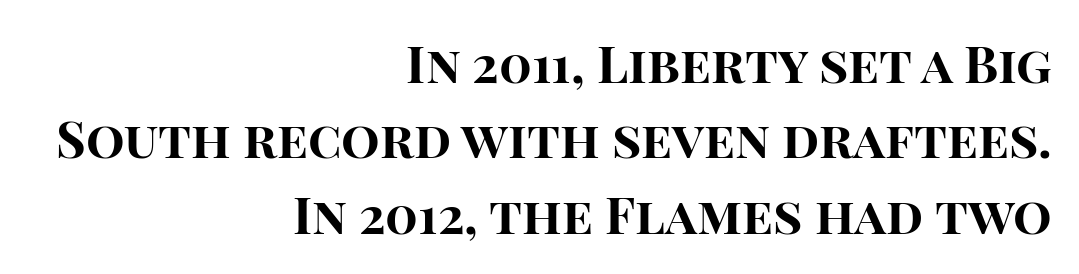
The image shows 51 px bold sans-serif type, upright; set right-aligned, normal line spacing (1.48x), normal letter spacing, not underlined; high stroke contrast and a large x-height.
